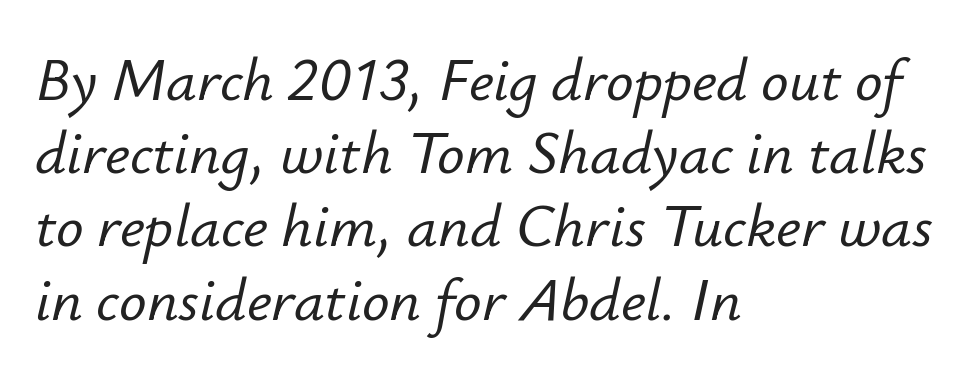
Q: Is the text italic (slanted)? A: Yes, it leans right by about 12 degrees.
Q: Is the text underlined? A: No.
Q: How is the paragraph aligned? A: Left-aligned.
Q: Is the spacing between letters normal or unusually wide? A: Normal.
Q: Width (condensed, normal, or wide)? A: Normal.
Q: Stroke contrast? A: Low.
Q: x-height? A: Small.
Q: Monospaced? A: No.
